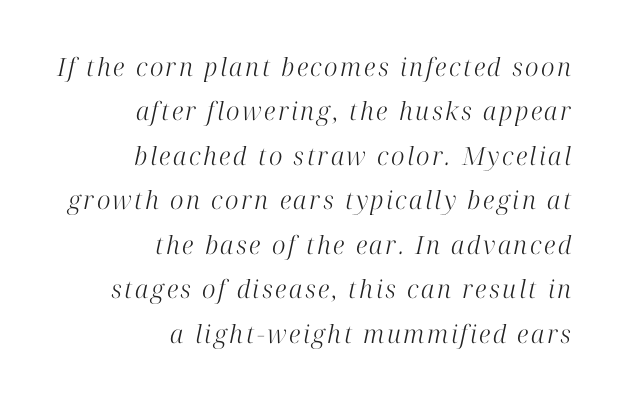
There's an unmistakable incline to the writing here. One-word summary of the alignment: right. A clean baseline with only descenders dipping below it. No extra ink here — the face is not bold.
